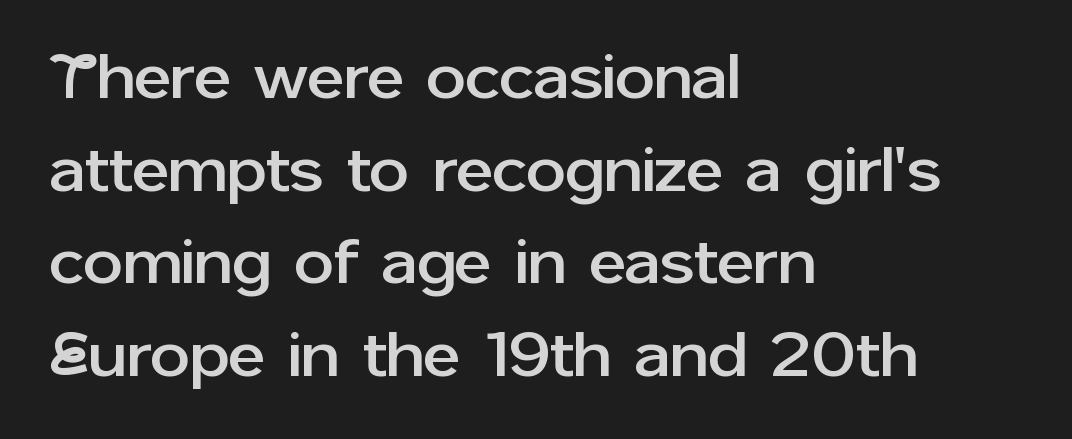
The letters sit at their default tracking, neither squeezed nor spread. The passage shown is not underscored anywhere. Each letter keeps its own natural width here, so spacing adapts to shape. These lines were composed using upright roman letters. No feet cap the strokes, marking this as sans-serif type. Horizontal alignment here is leftward, the default for most running prose.
